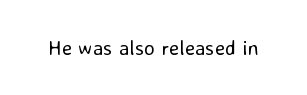
The image shows 21 px text type, upright; set normal letter spacing, not underlined.
